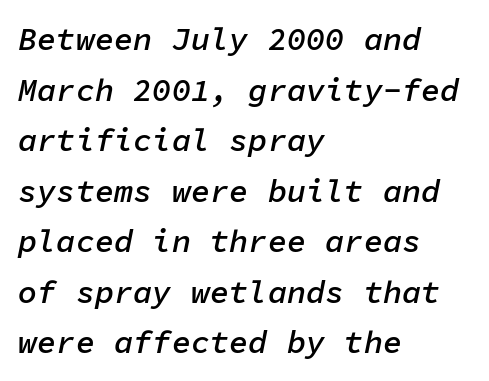
The font is running at a semibold setting, under full bold. Spacing verdict: monospaced, one width for all characters. Tall strokes in this sample are angled rather than plumb. Observe the ordinary spacing: letters are neighbours, not strangers. The gap between lines stays unmarked. Line spacing here is normal.
